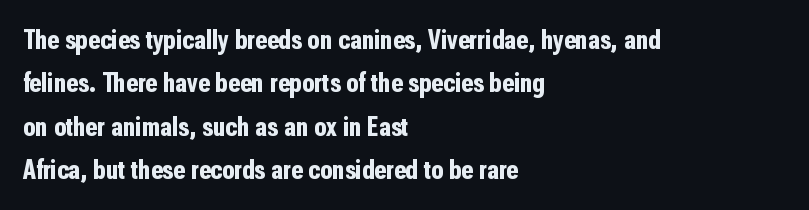
Q: Is the text bold? A: Yes.
Q: Is the text italic (slanted)? A: No, it is upright.
Q: Is the typeface a serif or a sans-serif typeface? A: Sans-serif.
Q: Is the text underlined? A: No.
Q: How is the paragraph aligned? A: Left-aligned.
Q: Is the spacing between letters normal or unusually wide? A: Normal.
Q: Is the spacing between lines tight, normal or loose? A: Normal.
Q: Width (condensed, normal, or wide)? A: Condensed.
Q: Stroke contrast? A: Low.
Q: x-height? A: Medium.
Q: Monospaced? A: No.
